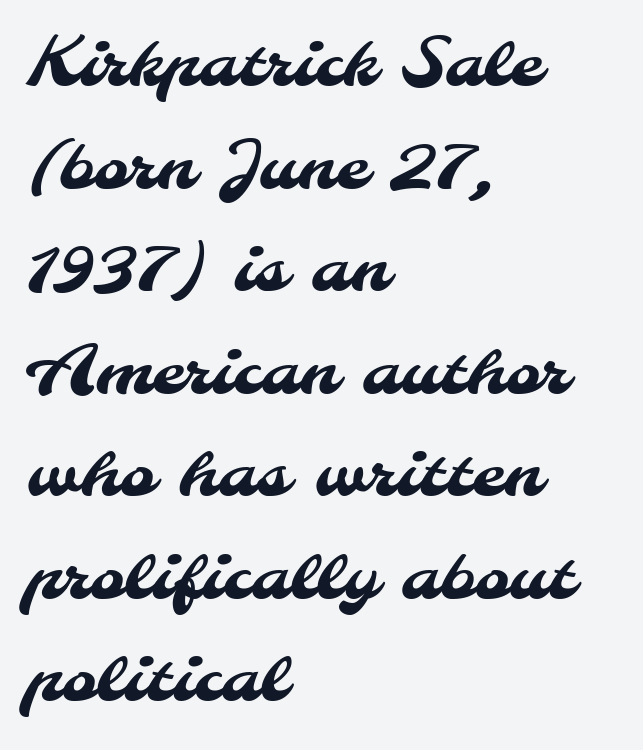
Q: Is the typeface a serif or a sans-serif typeface? A: Sans-serif.
Q: Is the text underlined? A: No.
Q: How is the paragraph aligned? A: Left-aligned.
Q: Is the spacing between letters normal or unusually wide? A: Normal.
Q: Is the spacing between lines tight, normal or loose? A: Normal.
Q: Width (condensed, normal, or wide)? A: Normal.
Q: Stroke contrast? A: Medium.
Q: x-height? A: Small.
Q: Monospaced? A: No.
